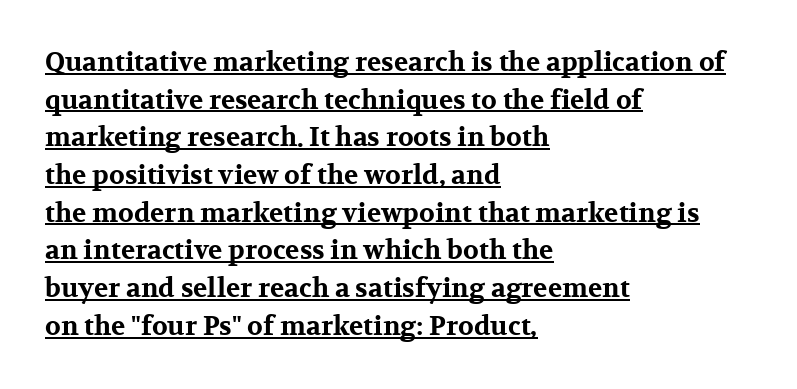
The image shows 26 px bold type, upright; set left-aligned, normal line spacing (1.45x), normal letter spacing, underlined.
